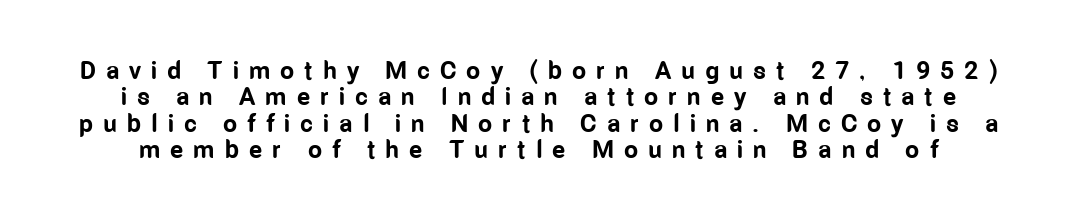
Q: Is the text bold? A: Yes.
Q: Is the text italic (slanted)? A: No, it is upright.
Q: Is the text underlined? A: No.
Q: Is the spacing between letters normal or unusually wide? A: Unusually wide.
Q: Is the spacing between lines tight, normal or loose? A: Tight.
